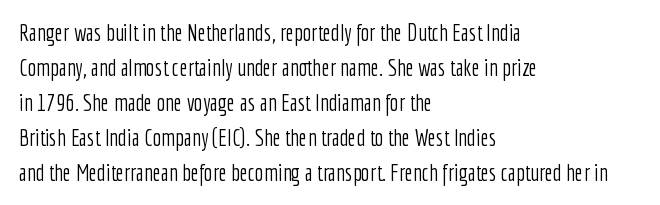
The image shows 23 px text type, upright; set left-aligned, normal line spacing (1.52x), normal letter spacing, not underlined.
